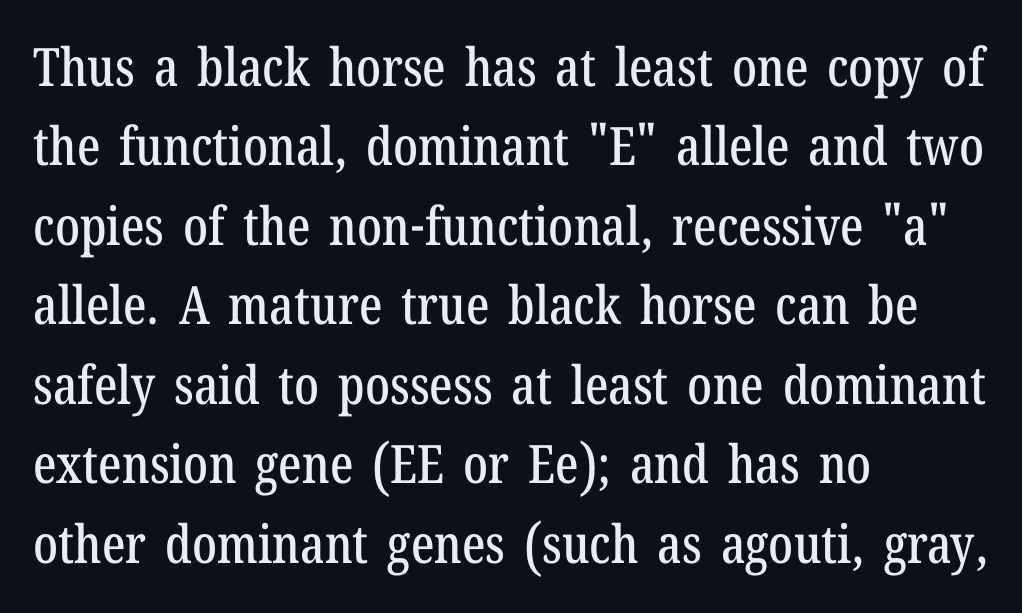
The ragged edge is on the right, which tells us the setting is flush left. Note the varied advance widths — an 'i' is clearly narrower than an 'm'. Quick note: underline off. When letters stand straight like this, we call the style roman or upright. A normal amount of white space separates one row of letters from the next.
